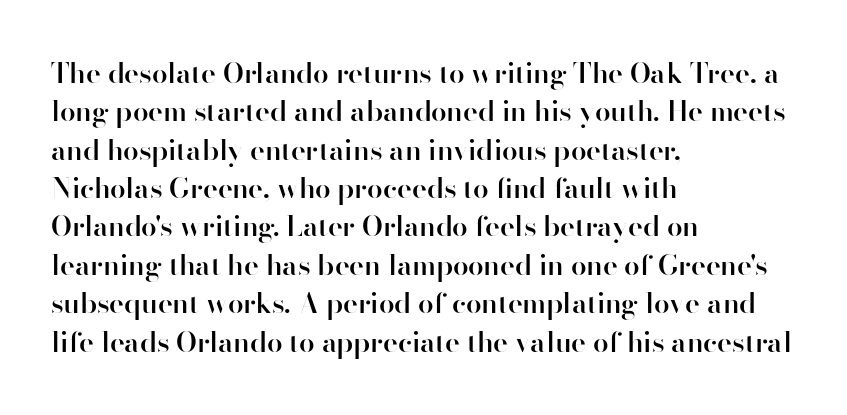
The image shows 28 px semibold sans-serif type, upright; set left-aligned, normal line spacing (1.37x), normal letter spacing, not underlined; high stroke contrast and a small x-height.
